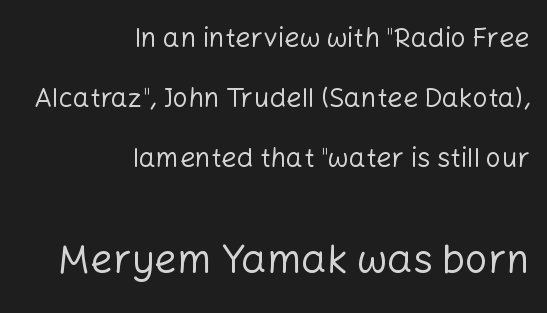
{"serif": "no", "italic": "no", "bold": "no", "weight": "regular", "width": "normal", "stroke_contrast": "low", "x_height": "medium", "monospaced": "no", "underline": "no", "align": "right", "line_spacing": "loose", "line_spacing_ratio": 2.22, "letter_spacing": "normal", "letter_spacing_em": 0.0, "larger_block": "second", "size_ratio": 1.48, "glyph_px": 40}
